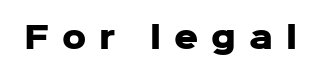
The rendering uses a bold face; every stroke is thick and dark. Serif or sans? Sans — the stroke terminals are bare. Varying glyph widths throughout — classic text-font behaviour. The horizontal fit of the characters is loose and conspicuously gappy. The letters stand upright; this is a roman face.
